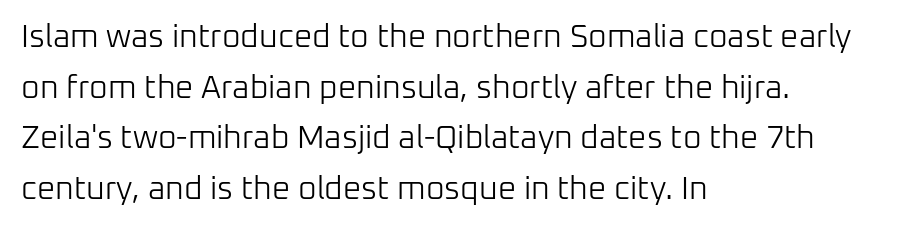
The image shows 32 px light sans-serif type, upright; set left-aligned, normal line spacing (1.58x), normal letter spacing, not underlined; low stroke contrast and a medium x-height.
